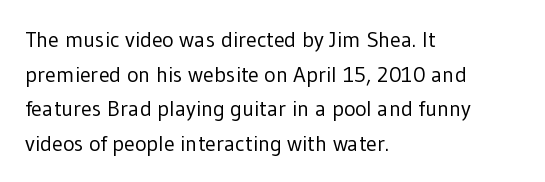
Which margin do the lines hug? The left one — the right edge is uneven. This is roman type, the default non-slanted kind. Summary of vertical rhythm: regular, with standard interline spacing. These glyphs show unthickened strokes, regular width or finer. The rendering keeps characters at their native spacing. The gap between lines stays unmarked.
